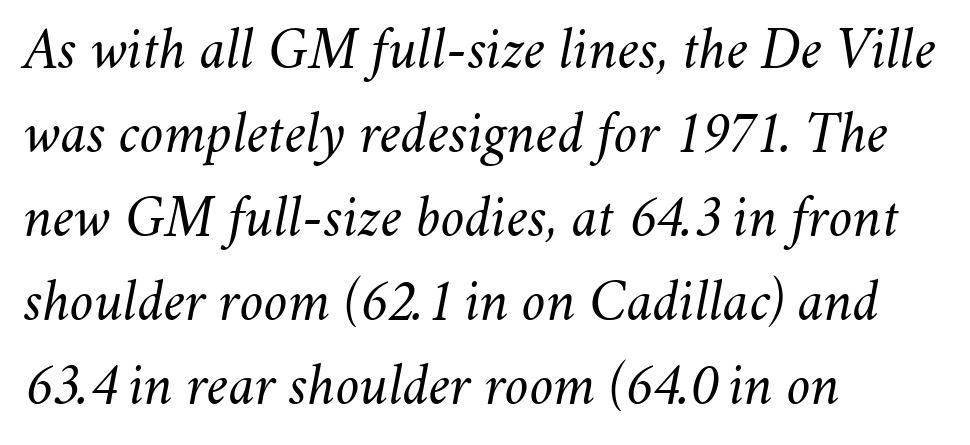
Q: Is the text bold? A: No.
Q: Is the text italic (slanted)? A: Yes, it leans right by about 11 degrees.
Q: Is the text underlined? A: No.
Q: How is the paragraph aligned? A: Left-aligned.
Q: Is the spacing between letters normal or unusually wide? A: Normal.
Q: Is the spacing between lines tight, normal or loose? A: Normal.
Q: Width (condensed, normal, or wide)? A: Normal.
Q: Stroke contrast? A: Medium.
Q: x-height? A: Small.
Q: Monospaced? A: No.
